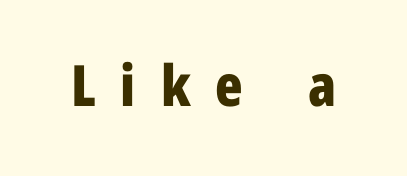
{"serif": "no", "italic": "no", "bold": "yes", "weight": "bold", "width": "condensed", "stroke_contrast": "low", "x_height": "medium", "monospaced": "no", "underline": "no", "letter_spacing": "wide", "letter_spacing_em": 0.44, "glyph_px": 57}
